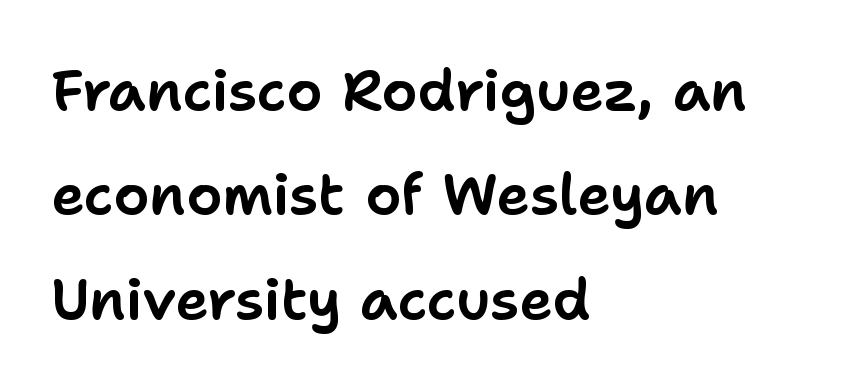
Think of a printed novel: that variable character pitch is what you see here. One-word summary of the alignment: left. Serifs: no, the terminals of the letterforms are clean. Has an underline been added? It has not. This is the regular roman posture of the typeface.
